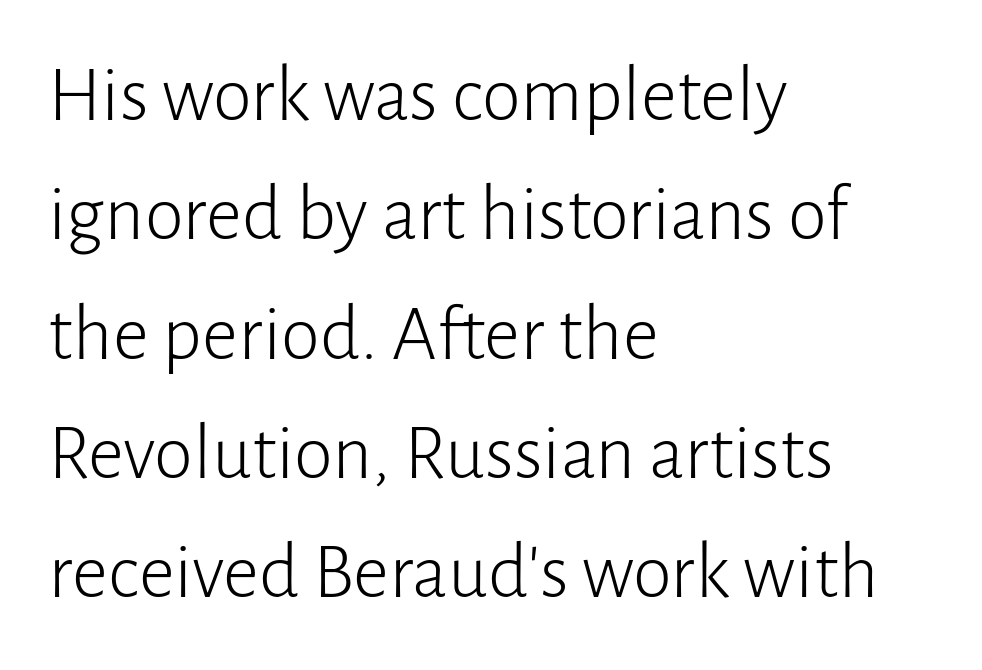
Q: Is the text bold? A: No.
Q: Is the text italic (slanted)? A: No, it is upright.
Q: Is the typeface a serif or a sans-serif typeface? A: Sans-serif.
Q: Is the text underlined? A: No.
Q: How is the paragraph aligned? A: Left-aligned.
Q: Is the spacing between letters normal or unusually wide? A: Normal.
Q: Is the spacing between lines tight, normal or loose? A: Normal.
Q: Width (condensed, normal, or wide)? A: Normal.
Q: Stroke contrast? A: Low.
Q: x-height? A: Medium.
Q: Monospaced? A: No.
